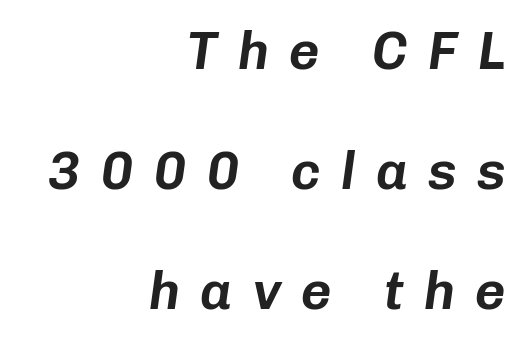
{"italic": "yes", "lean": "right", "slant_degrees": 8, "width": "normal", "stroke_contrast": "low", "x_height": "medium", "monospaced": "no", "underline": "no", "align": "right", "line_spacing": "loose", "line_spacing_ratio": 2.26, "letter_spacing": "wide", "letter_spacing_em": 0.38, "glyph_px": 53}
